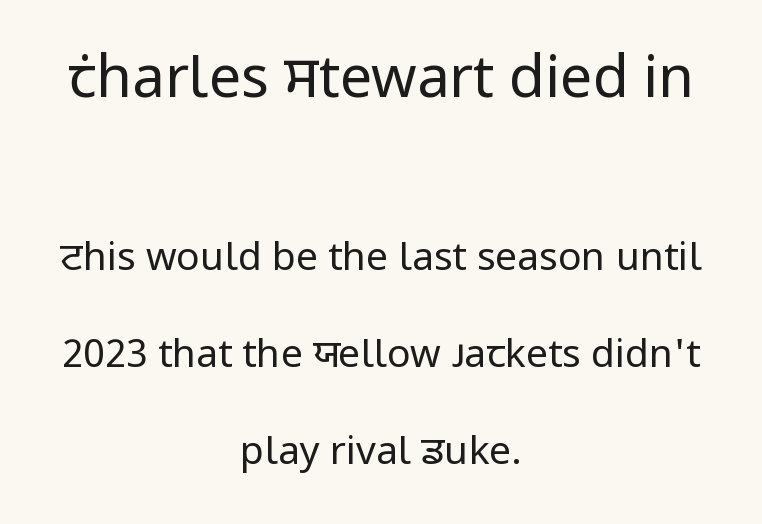
The image shows 58 px regular-weight sans-serif type, upright; set centered, loose line spacing (2.49x), normal letter spacing, not underlined; the first (top) block is 1.49x larger; low stroke contrast and a medium x-height.
